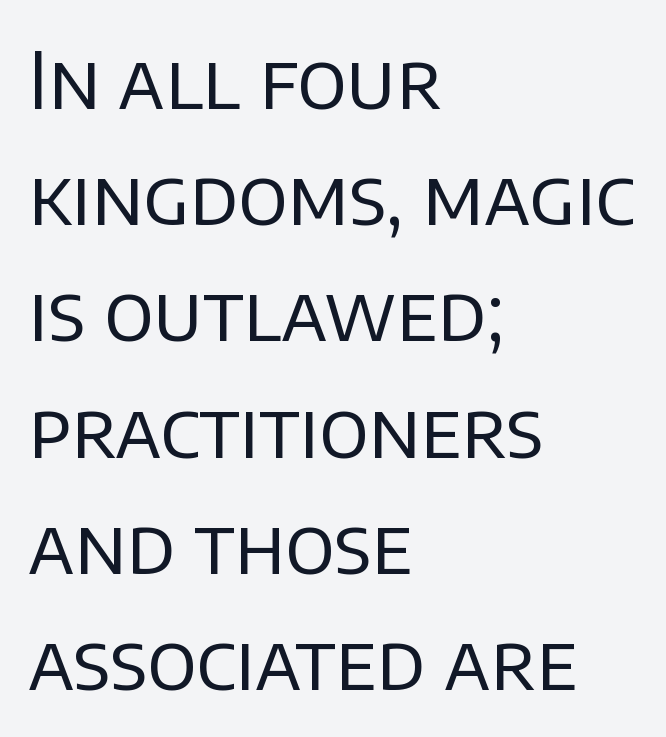
Words float on clear page, feet unadorned. Line starts are locked; line ends wander. Is this a heavy cut? Hardly; it is regular or lighter. You can tell it's not italic because the verticals are truly vertical.
